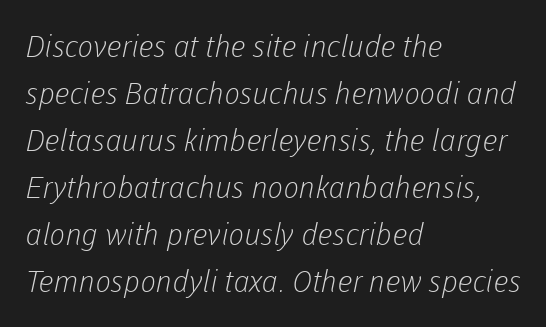
{"serif": "no", "bold": "no", "weight": "light", "width": "normal", "stroke_contrast": "low", "x_height": "medium", "monospaced": "no", "underline": "no", "align": "left", "line_spacing": "normal", "line_spacing_ratio": 1.57, "letter_spacing": "normal", "letter_spacing_em": 0.0, "glyph_px": 30}
